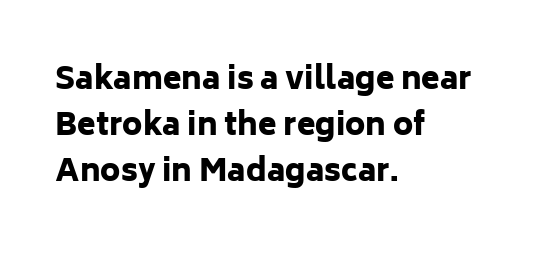
Q: Is the text bold? A: Yes.
Q: Is the text italic (slanted)? A: No, it is upright.
Q: Is the typeface a serif or a sans-serif typeface? A: Sans-serif.
Q: Is the text underlined? A: No.
Q: How is the paragraph aligned? A: Left-aligned.
Q: Is the spacing between letters normal or unusually wide? A: Normal.
Q: Is the spacing between lines tight, normal or loose? A: Normal.
Q: Width (condensed, normal, or wide)? A: Normal.
Q: Stroke contrast? A: Low.
Q: x-height? A: Medium.
Q: Monospaced? A: No.
